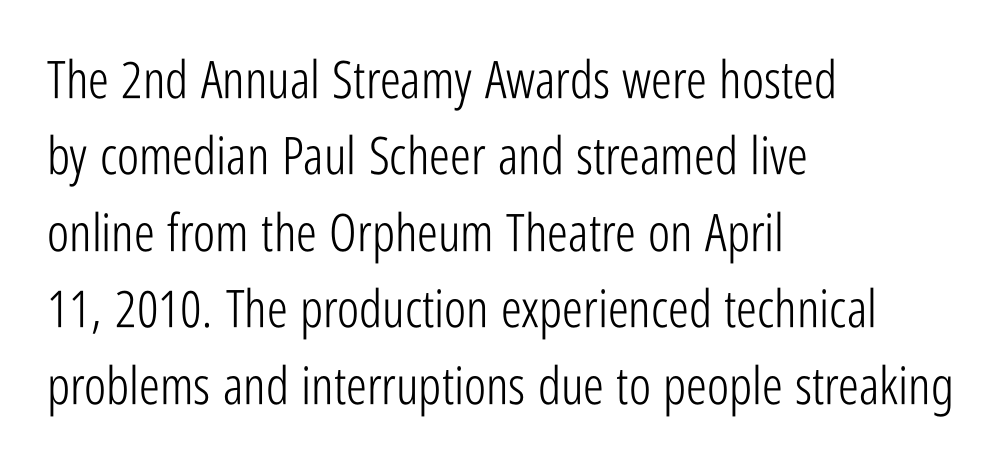
No chunkiness to these letters — they're not bold. Bare-footed words on every line. These lines sit exactly where default settings would place them. In terms of letterform style, serifs are entirely absent.
